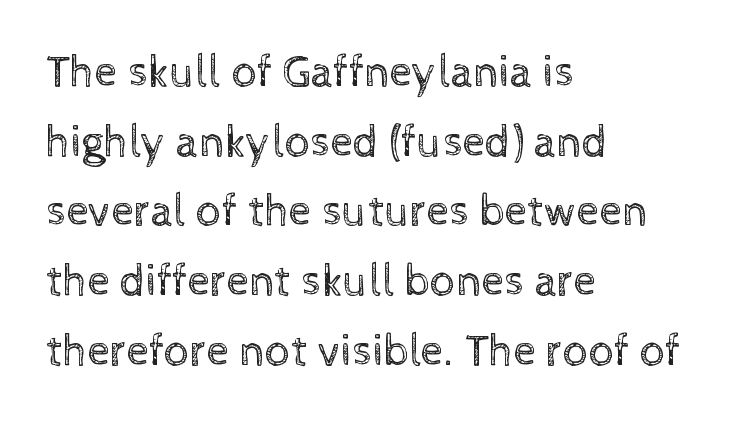
{"italic": "no", "bold": "no", "weight": "regular", "width": "normal", "x_height": "medium", "monospaced": "no", "underline": "no", "align": "left", "line_spacing": "normal", "line_spacing_ratio": 1.55, "letter_spacing": "normal", "letter_spacing_em": 0.0, "glyph_px": 45}
